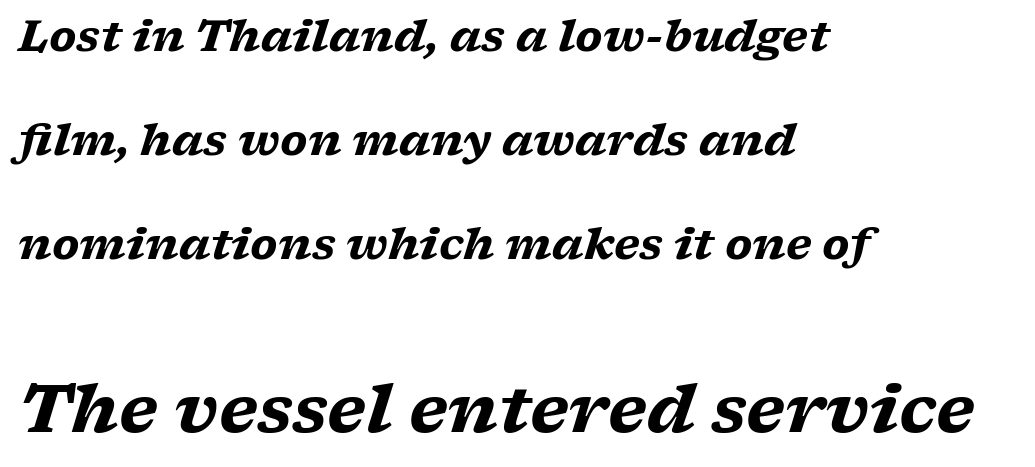
The passage shown is not underscored anywhere. Each letter's strokes conclude with small projecting serifs. Notice the wide empty band between every row — that's loose leading. The rendering uses natural spacing where letterforms have individual widths.
